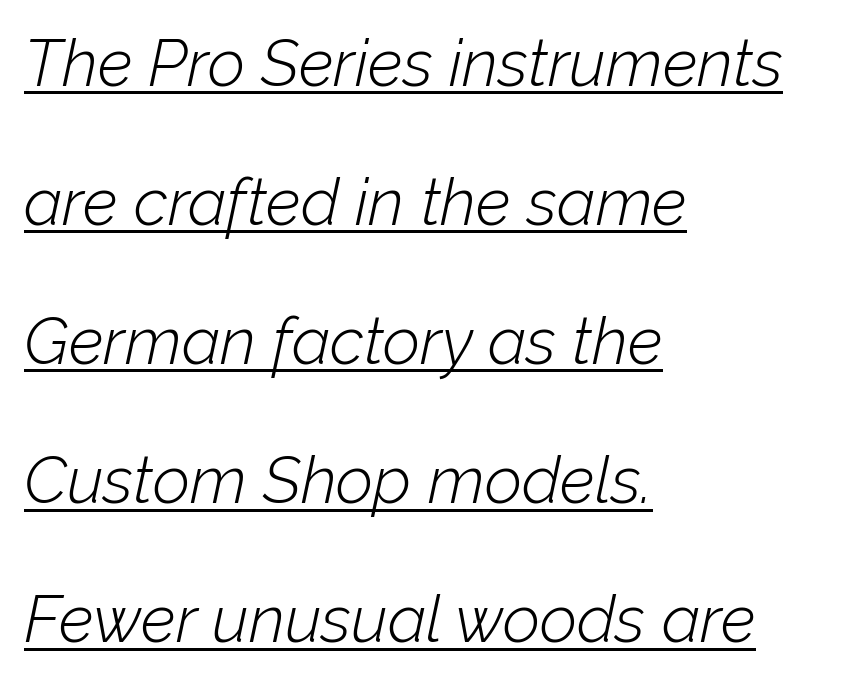
The tracking reads as untouched default to a designer's eye. Tall strokes in this sample are angled rather than plumb. The passage shown stacks its lines with a broad gap. The letters advance in unequal steps, a hallmark of proportional type.
